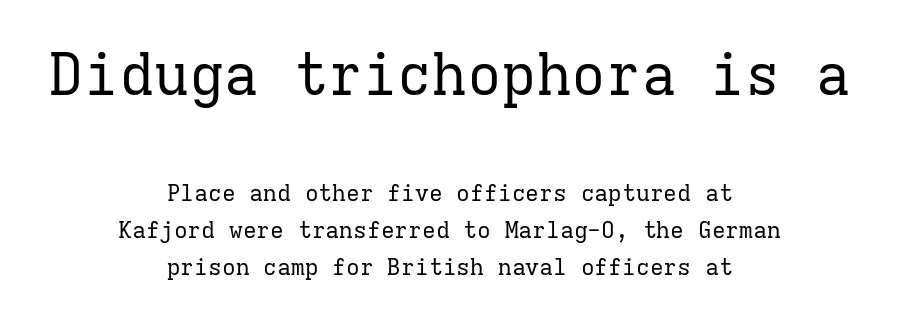
{"serif": "yes", "italic": "no", "bold": "no", "weight": "regular", "width": "normal", "stroke_contrast": "low", "x_height": "medium", "monospaced": "yes", "underline": "no", "align": "center", "line_spacing": "normal", "line_spacing_ratio": 1.6, "letter_spacing": "normal", "letter_spacing_em": 0.0, "larger_block": "first", "size_ratio": 2.52, "glyph_px": 58}
